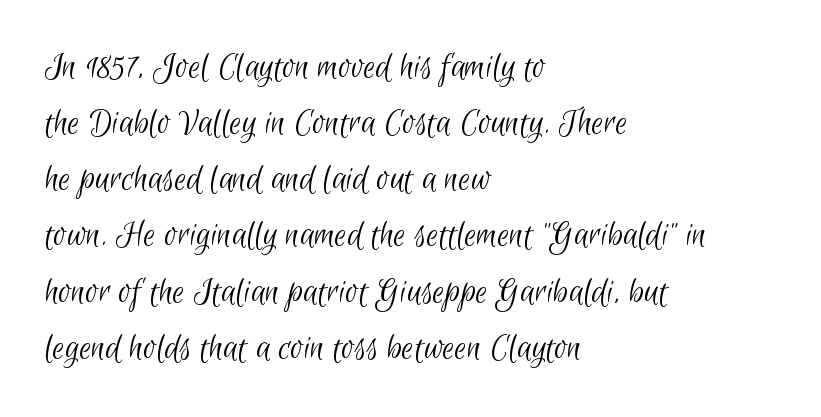
Evenly set lines give the paragraph a standard silhouette. Words float on clear page, feet unadorned. Weight: regular or lighter. This is sans-serif lettering, the kind often seen on screens and signage. Each line starts at the same left margin while the right side varies.
